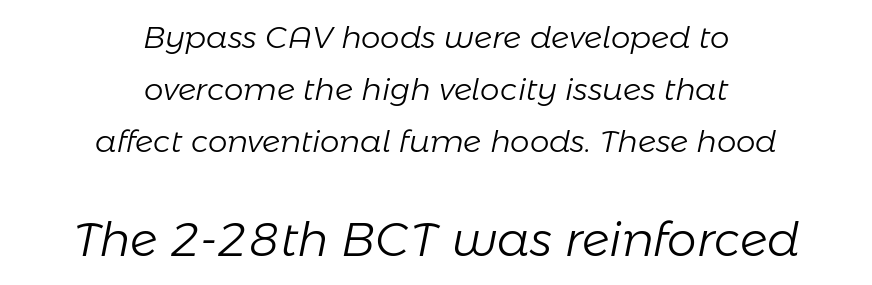
Is the lower block the larger one? Yes — the lower block carries the bigger type. Regarding leading, the lines here are spaced in the standard way. The passage shown leans; its letterforms are oblique. This rendering uses center alignment, leaving both contours irregular but symmetric. A quiet, ordinary-to-light weight characterises the typeface. Think of a printed novel: that variable character pitch is what you see here.
